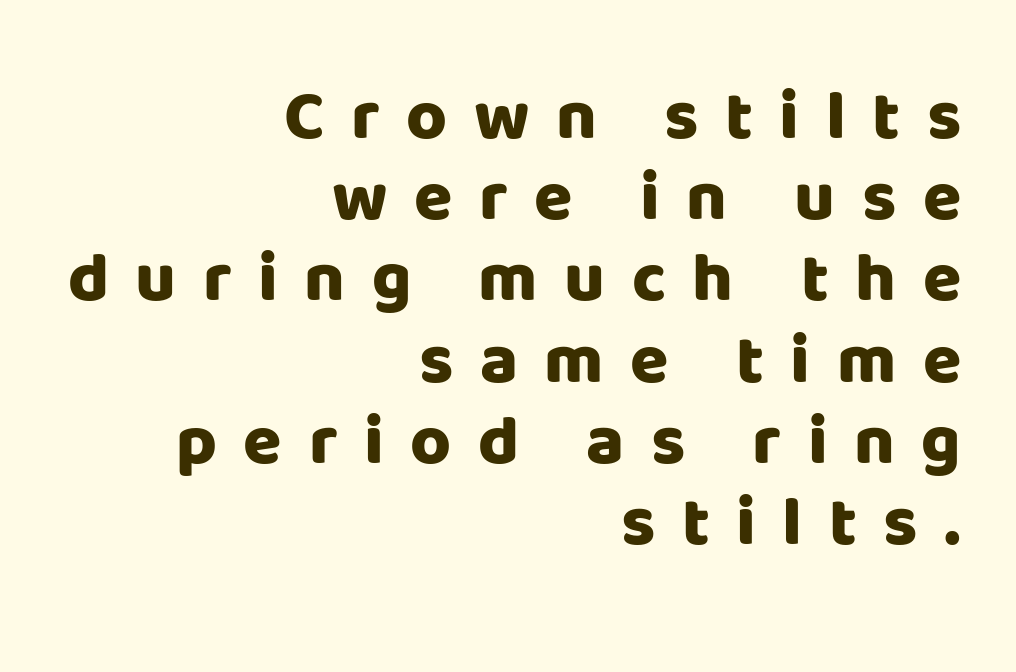
Q: Is the text bold? A: Yes.
Q: Is the text italic (slanted)? A: No, it is upright.
Q: Is the typeface a serif or a sans-serif typeface? A: Sans-serif.
Q: Is the text underlined? A: No.
Q: How is the paragraph aligned? A: Right-aligned.
Q: Is the spacing between letters normal or unusually wide? A: Unusually wide.
Q: Width (condensed, normal, or wide)? A: Normal.
Q: Stroke contrast? A: Low.
Q: x-height? A: Large.
Q: Monospaced? A: No.
